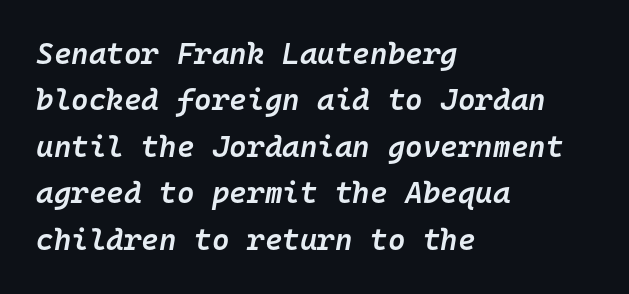
Q: Is the text bold? A: Semi-bold.
Q: Is the text italic (slanted)? A: Yes, it leans right by about 10 degrees.
Q: Is the text underlined? A: No.
Q: How is the paragraph aligned? A: Left-aligned.
Q: Is the spacing between letters normal or unusually wide? A: Normal.
Q: Is the spacing between lines tight, normal or loose? A: Normal.
Q: Width (condensed, normal, or wide)? A: Normal.
Q: Stroke contrast? A: Low.
Q: x-height? A: Medium.
Q: Monospaced? A: Yes.
